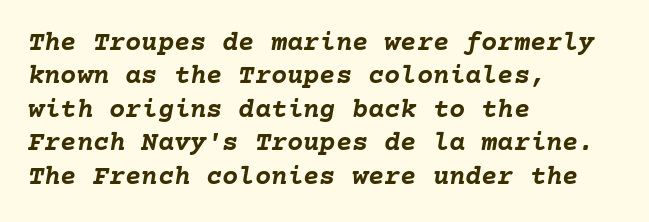
{"italic": "yes", "lean": "right", "slant_degrees": 10, "bold": "yes", "underline": "no", "align": "left", "line_spacing_ratio": 1.24, "letter_spacing": "normal", "letter_spacing_em": 0.0, "glyph_px": 27}
